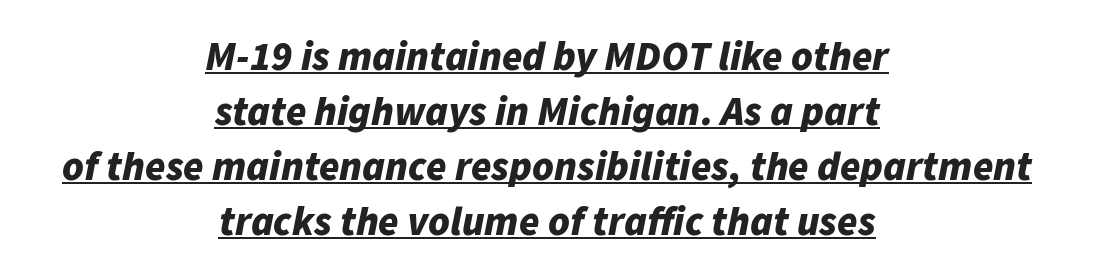
{"italic": "yes", "lean": "right", "slant_degrees": 11, "bold": "yes", "weight": "bold", "width": "normal", "stroke_contrast": "low", "x_height": "medium", "monospaced": "no", "underline": "yes", "align": "center", "line_spacing": "normal", "line_spacing_ratio": 1.34, "letter_spacing": "normal", "letter_spacing_em": 0.0, "glyph_px": 41}
